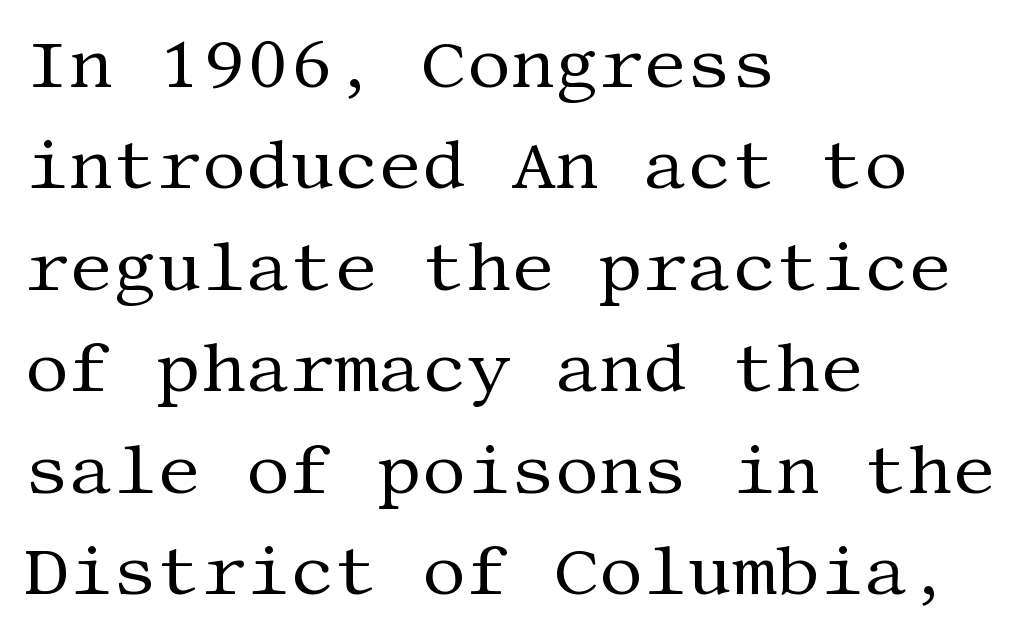
{"serif": "yes", "italic": "no", "bold": "no", "weight": "regular", "width": "normal", "stroke_contrast": "medium", "x_height": "large", "underline": "no", "align": "left", "line_spacing": "normal", "line_spacing_ratio": 1.47, "letter_spacing": "normal", "letter_spacing_em": 0.0, "glyph_px": 69}
